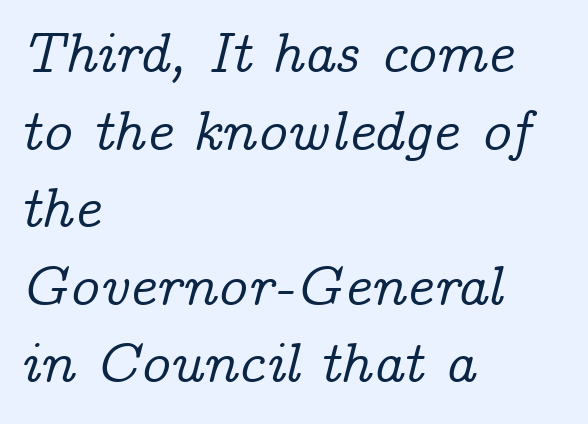
The paragraph has a hard left edge and a soft right edge. Nobody touched the tracking dial on this one. A typesetter would mark this as italic. Is this a fixed-width face? No — the glyphs have proportional, varying widths.
